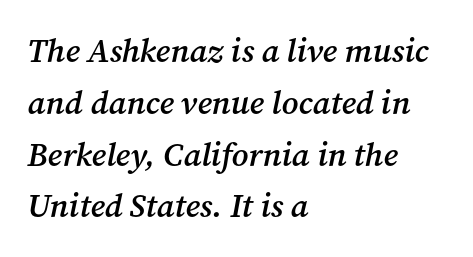
Students, note that the glyphs here touch the page at normal intervals. Every letter is mildly thick-stroked: semibold rather than bold. Check under the words: just untouched page. The paragraph has a hard left edge and a soft right edge.
